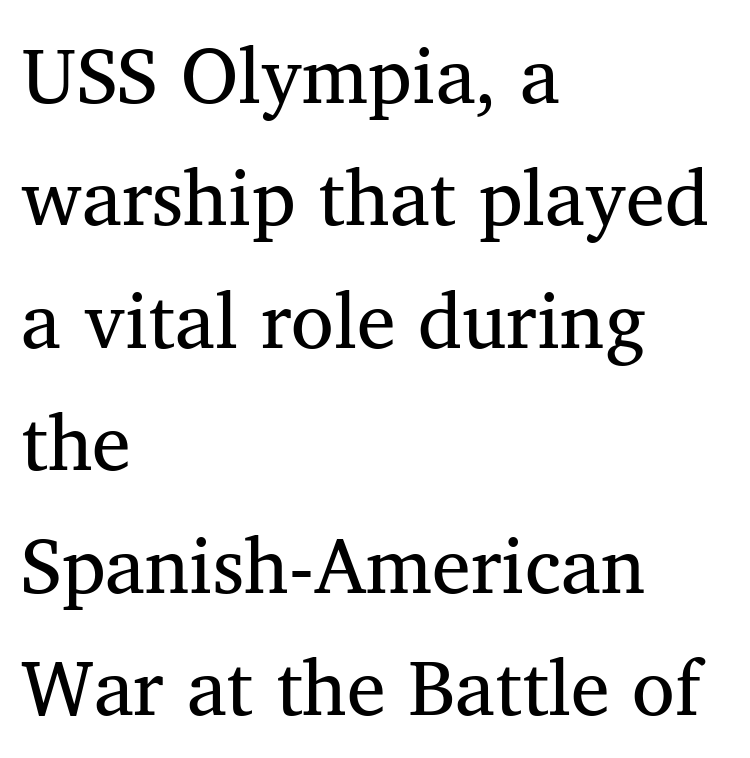
This rendering features lettering with no underline. Successive baselines arrive at the customary interval. Nothing heavy about these letters — not bold at all. This is roman type, the default non-slanted kind.
